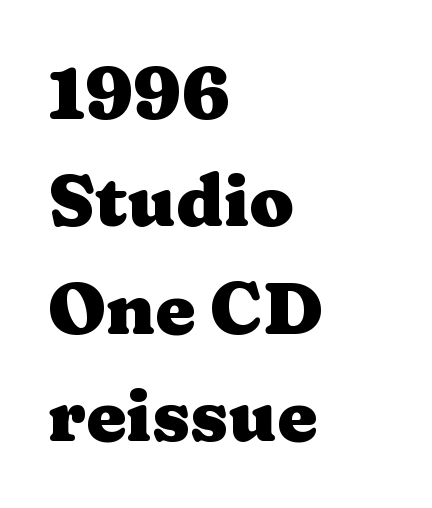
Normally led — the rows are evenly, conventionally spaced. The sample has been set heavy, in full bold. Nothing unusual about the tracking: characters are spaced as the font intends. Spacing verdict: proportional, widths tailored to each character. You can tell from the footed stems that serif type was used.
